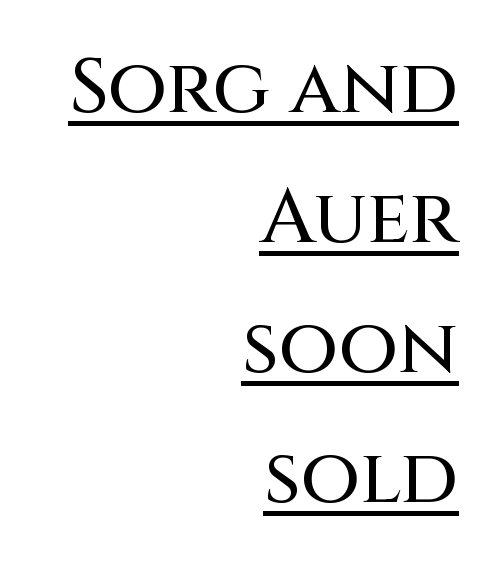
In terms of letterform style, serifs are entirely absent. Looks like regular typesetting: each glyph gets only the width it needs. In designer terms, the underline attribute is active on this setting. The horizontal fit of the characters is conventional and even.
